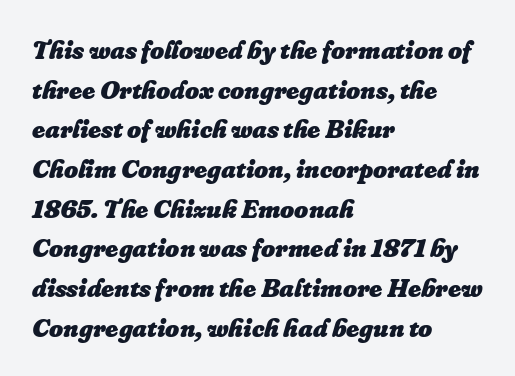
The image shows 27 px bold type, italic (leaning right); set left-aligned, normal line spacing (1.47x), normal letter spacing, not underlined.
